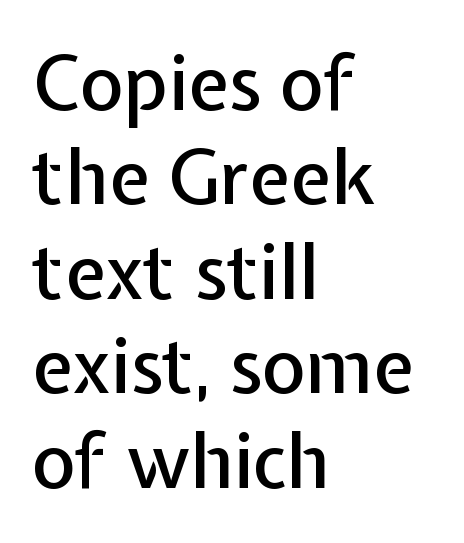
Leading: standard. Where is the straight margin? On the left. Tracking value appears to be zero — textbook default spacing. Descender tails drop into unmarked territory.
